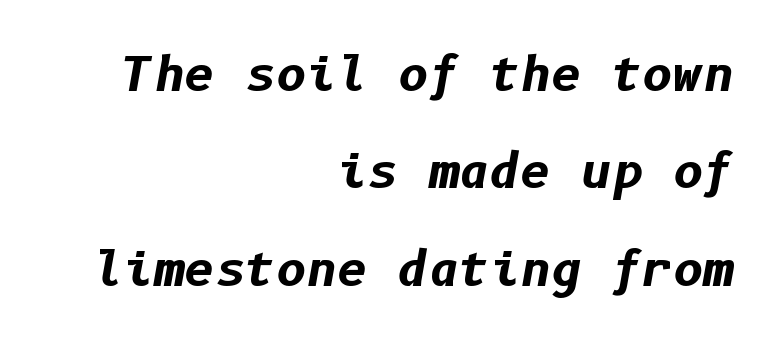
The image shows 47 px bold type, italic (leaning right); set right-aligned, loose line spacing (2.07x), normal letter spacing, not underlined; low stroke contrast and a medium x-height.
